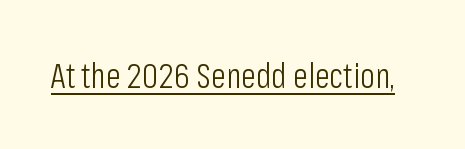
{"serif": "no", "italic": "no", "bold": "no", "weight": "light", "width": "condensed", "stroke_contrast": "low", "x_height": "medium", "monospaced": "no", "underline": "yes", "letter_spacing": "normal", "letter_spacing_em": 0.0, "glyph_px": 34}
